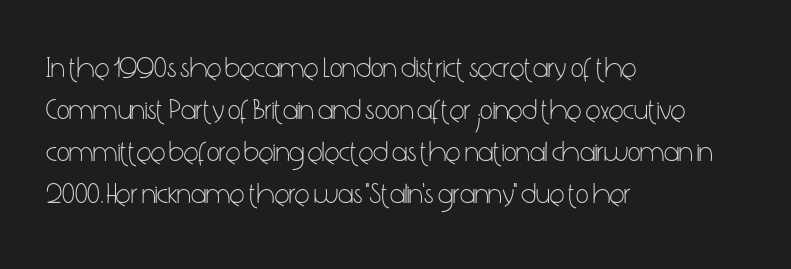
Q: Is the text bold? A: No.
Q: Is the text italic (slanted)? A: No, it is upright.
Q: Is the typeface a serif or a sans-serif typeface? A: Sans-serif.
Q: Is the text underlined? A: No.
Q: How is the paragraph aligned? A: Left-aligned.
Q: Is the spacing between letters normal or unusually wide? A: Normal.
Q: Is the spacing between lines tight, normal or loose? A: Normal.
Q: Width (condensed, normal, or wide)? A: Condensed.
Q: Stroke contrast? A: Low.
Q: x-height? A: Medium.
Q: Monospaced? A: No.
